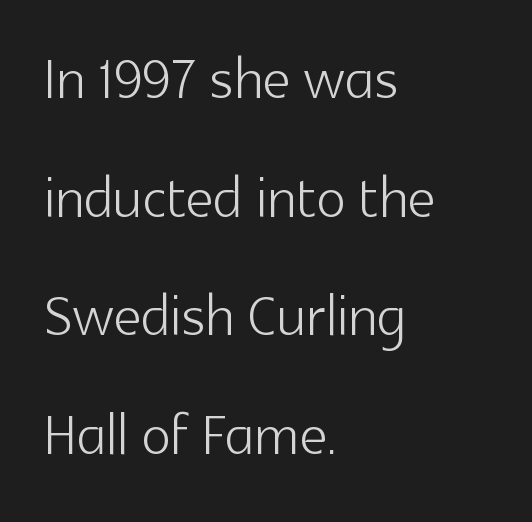
Q: Is the text bold? A: No.
Q: Is the text italic (slanted)? A: No, it is upright.
Q: Is the typeface a serif or a sans-serif typeface? A: Sans-serif.
Q: Is the text underlined? A: No.
Q: How is the paragraph aligned? A: Left-aligned.
Q: Is the spacing between letters normal or unusually wide? A: Normal.
Q: Is the spacing between lines tight, normal or loose? A: Normal.
Q: Width (condensed, normal, or wide)? A: Normal.
Q: x-height? A: Medium.
Q: Monospaced? A: No.
